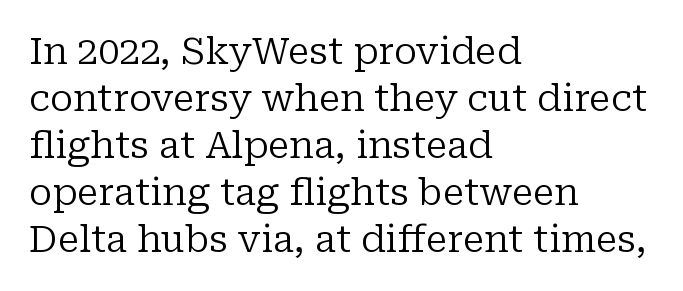
Characters follow at the spacing the type designer built in. On a weight scale, this lands at 450 or below. Where is the straight margin? On the left. The block of text has a typical density, with ordinary space between rows. You could not count columns in this text — the font is proportionally spaced.
